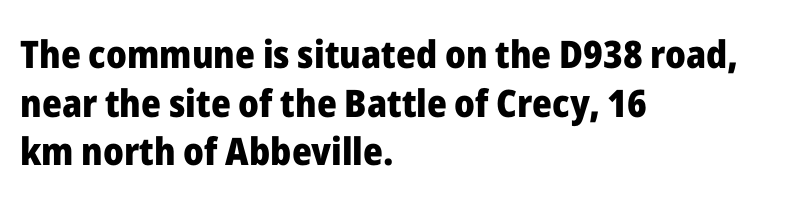
{"serif": "no", "italic": "no", "bold": "yes", "weight": "heavy", "width": "normal", "stroke_contrast": "low", "x_height": "medium", "monospaced": "no", "underline": "no", "align": "left", "line_spacing": "normal", "line_spacing_ratio": 1.28, "letter_spacing": "normal", "letter_spacing_em": 0.0, "glyph_px": 38}
